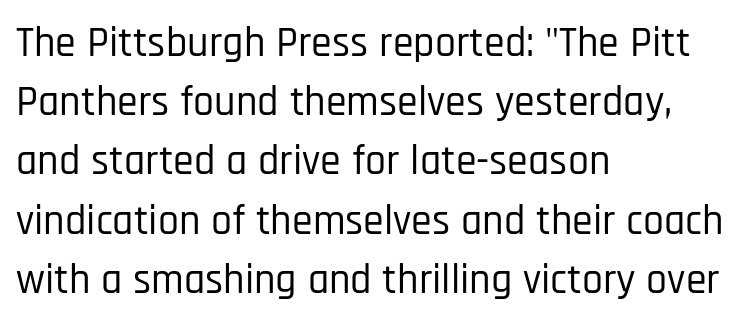
Q: Is the text italic (slanted)? A: No, it is upright.
Q: Is the typeface a serif or a sans-serif typeface? A: Sans-serif.
Q: Is the text underlined? A: No.
Q: How is the paragraph aligned? A: Left-aligned.
Q: Is the spacing between letters normal or unusually wide? A: Normal.
Q: Is the spacing between lines tight, normal or loose? A: Normal.
Q: Width (condensed, normal, or wide)? A: Condensed.
Q: Stroke contrast? A: Low.
Q: x-height? A: Large.
Q: Monospaced? A: No.
